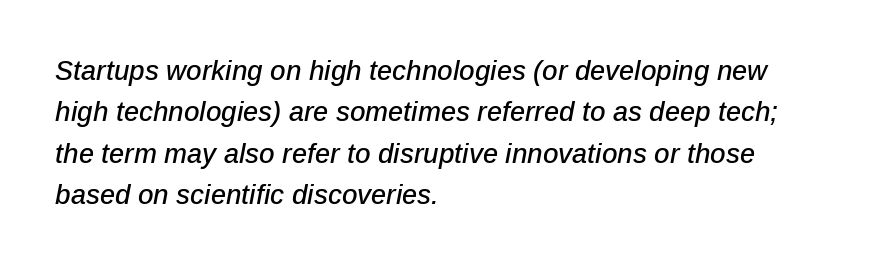
Any mark beneath the type? The region is blank. Nobody touched the tracking dial on this one. Horizontally, the lines are justified to the leading edge only. Style check: oblique. A typesetter would call this leading conventional body-copy spacing.
